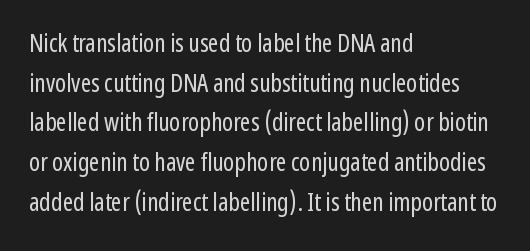
Q: Is the text bold? A: No.
Q: Is the text italic (slanted)? A: No, it is upright.
Q: Is the text underlined? A: No.
Q: How is the paragraph aligned? A: Left-aligned.
Q: Is the spacing between letters normal or unusually wide? A: Normal.
Q: Is the spacing between lines tight, normal or loose? A: Normal.
